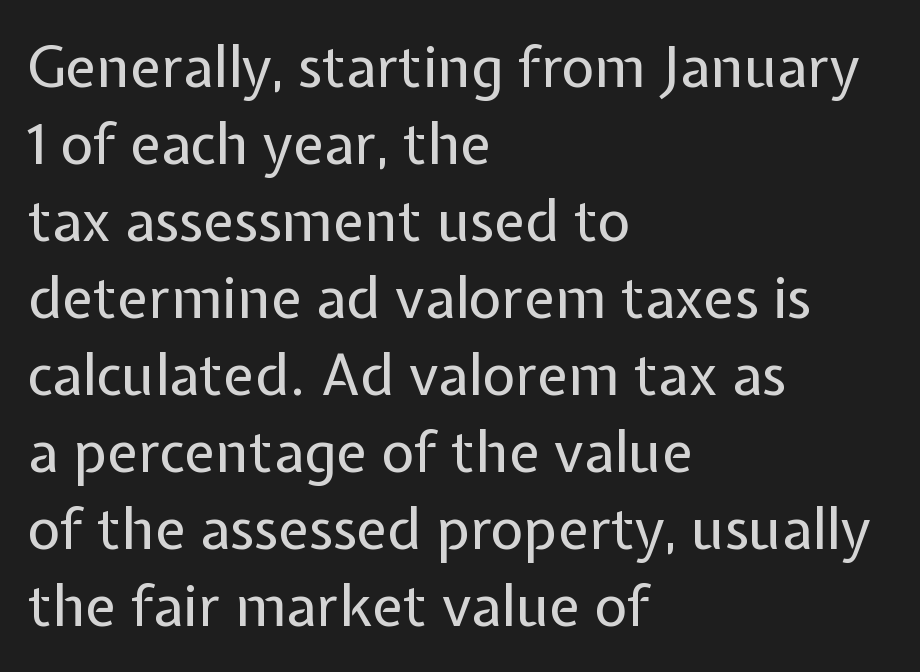
Q: Is the text bold? A: No.
Q: Is the text italic (slanted)? A: No, it is upright.
Q: Is the typeface a serif or a sans-serif typeface? A: Sans-serif.
Q: Is the text underlined? A: No.
Q: How is the paragraph aligned? A: Left-aligned.
Q: Is the spacing between letters normal or unusually wide? A: Normal.
Q: Is the spacing between lines tight, normal or loose? A: Normal.
Q: Width (condensed, normal, or wide)? A: Normal.
Q: Stroke contrast? A: Low.
Q: x-height? A: Medium.
Q: Monospaced? A: No.
